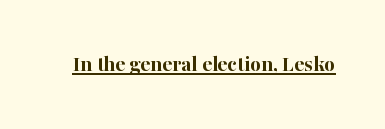
Heavy, bold letterforms. A rule runs beneath these lines of type. The type is set solid horizontally, with unmodified tracking. The lettering stays uniformly vertical, giving the passage a roman look.
